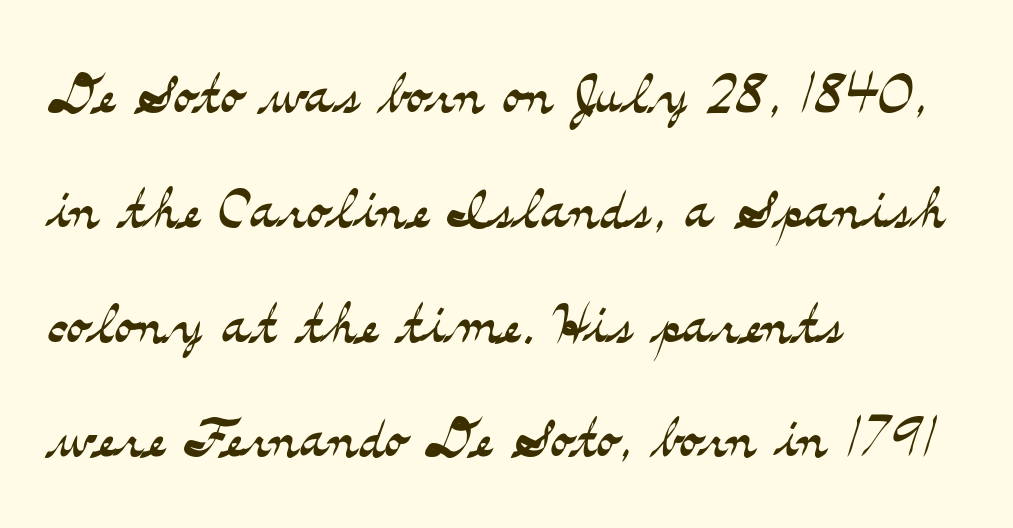
{"serif": "yes", "bold": "no", "weight": "light", "width": "wide", "stroke_contrast": "medium", "x_height": "small", "monospaced": "no", "underline": "no", "align": "left", "line_spacing": "normal", "line_spacing_ratio": 1.51, "letter_spacing": "normal", "letter_spacing_em": 0.0, "glyph_px": 76}
